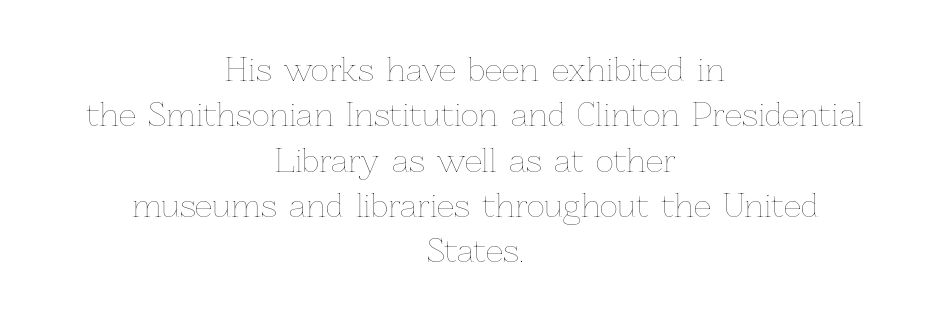
Q: Is the text bold? A: No.
Q: Is the text italic (slanted)? A: No, it is upright.
Q: Is the text underlined? A: No.
Q: How is the paragraph aligned? A: Centered.
Q: Is the spacing between letters normal or unusually wide? A: Normal.
Q: Is the spacing between lines tight, normal or loose? A: Normal.
Q: Width (condensed, normal, or wide)? A: Normal.
Q: Stroke contrast? A: Low.
Q: x-height? A: Medium.
Q: Monospaced? A: No.
